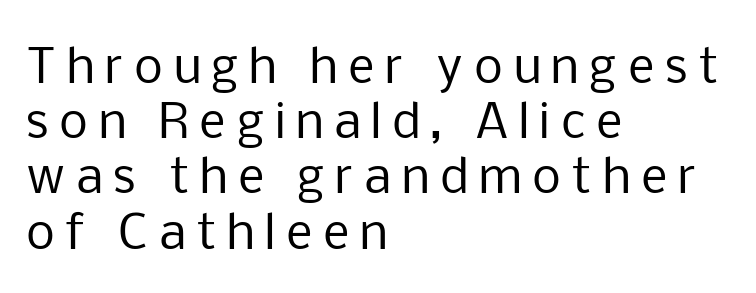
Q: Is the text bold? A: No.
Q: Is the text italic (slanted)? A: No, it is upright.
Q: Is the typeface a serif or a sans-serif typeface? A: Sans-serif.
Q: Is the text underlined? A: No.
Q: How is the paragraph aligned? A: Left-aligned.
Q: Is the spacing between letters normal or unusually wide? A: Unusually wide.
Q: Width (condensed, normal, or wide)? A: Normal.
Q: Stroke contrast? A: Low.
Q: x-height? A: Medium.
Q: Monospaced? A: No.
